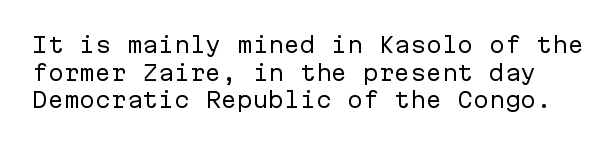
Q: Is the text bold? A: No.
Q: Is the text italic (slanted)? A: No, it is upright.
Q: Is the text underlined? A: No.
Q: Is the spacing between letters normal or unusually wide? A: Normal.
Q: Is the spacing between lines tight, normal or loose? A: Normal.
